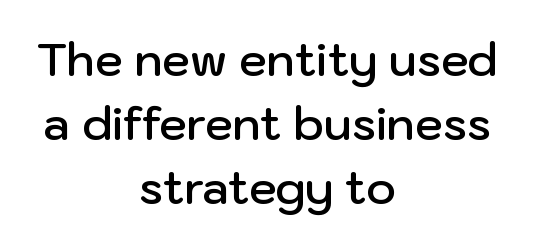
Regular leading. These words are printed semibold, heavier than regular yet not bold. Both edges are ragged and mirror each other, which tells us the setting is centered. Spacing verdict: proportional, widths tailored to each character. This rendering employs a face without finishing strokes, i.e., a sans-serif. Nope, not italic — everything's standing straight.
